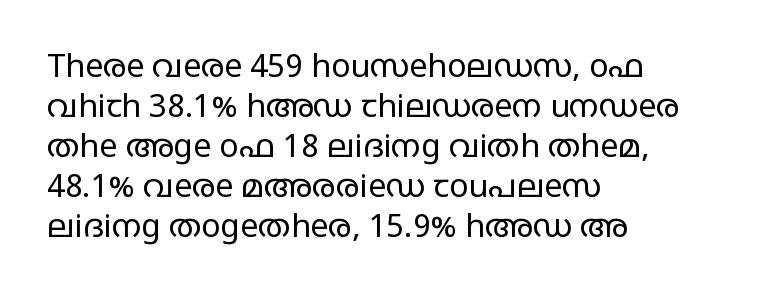
Q: Is the text bold? A: No.
Q: Is the text italic (slanted)? A: No, it is upright.
Q: Is the typeface a serif or a sans-serif typeface? A: Sans-serif.
Q: Is the text underlined? A: No.
Q: How is the paragraph aligned? A: Left-aligned.
Q: Is the spacing between letters normal or unusually wide? A: Normal.
Q: Is the spacing between lines tight, normal or loose? A: Normal.
Q: Width (condensed, normal, or wide)? A: Wide.
Q: Stroke contrast? A: Low.
Q: x-height? A: Large.
Q: Monospaced? A: No.
